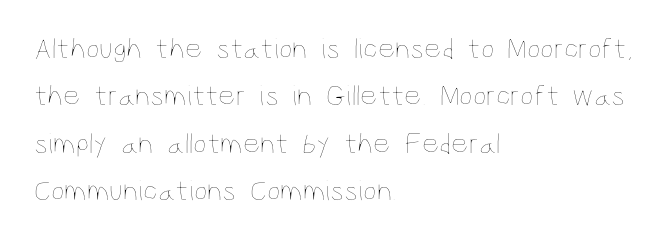
{"italic": "no", "bold": "no", "weight": "thin", "width": "condensed", "stroke_contrast": "low", "x_height": "large", "monospaced": "no", "underline": "no", "align": "left", "line_spacing": "normal", "line_spacing_ratio": 1.58, "letter_spacing": "normal", "letter_spacing_em": 0.0, "glyph_px": 30}
